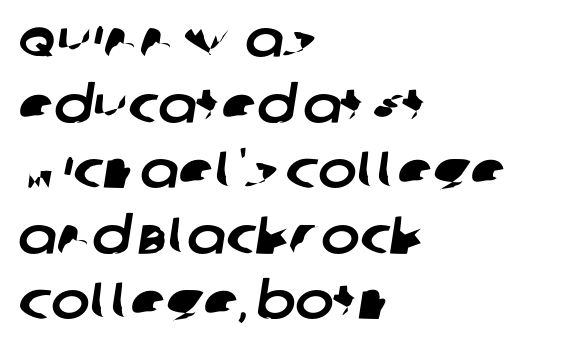
The image shows 52 px sans-serif type; set left-aligned, normal line spacing (1.26x), normal letter spacing, not underlined; low stroke contrast and a large x-height.
